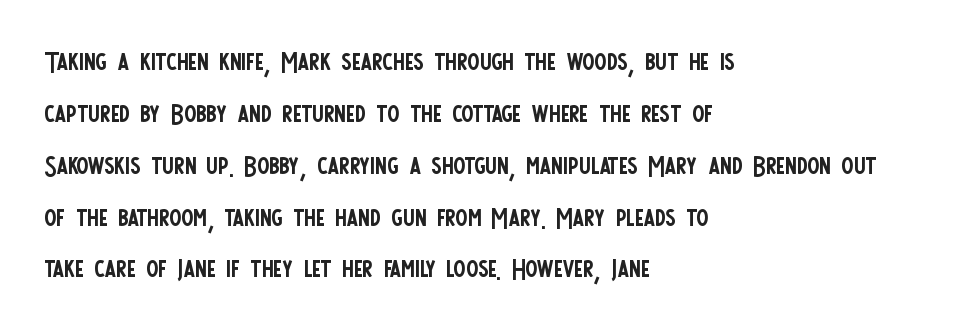
Q: Is the text bold? A: No.
Q: Is the text italic (slanted)? A: No, it is upright.
Q: Is the typeface a serif or a sans-serif typeface? A: Sans-serif.
Q: Is the text underlined? A: No.
Q: How is the paragraph aligned? A: Left-aligned.
Q: Is the spacing between letters normal or unusually wide? A: Normal.
Q: Is the spacing between lines tight, normal or loose? A: Normal.
Q: Width (condensed, normal, or wide)? A: Condensed.
Q: Stroke contrast? A: Low.
Q: x-height? A: Large.
Q: Monospaced? A: No.
